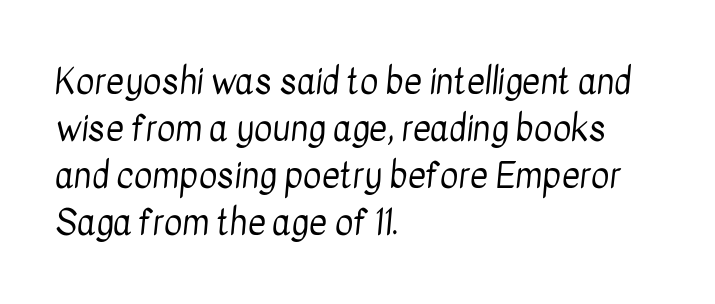
Glance below the letters and you will spot only blank space. Note: no serifs on the glyphs. The cut favours lightness, reaching ordinary text weight at its darkest. Does extra space separate the letters? No, they use regular spacing. Reading down the column, the eye jumps a familiar distance to each next line.
